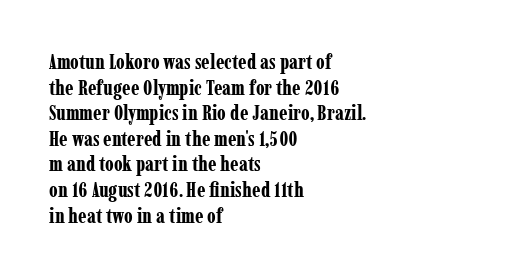
{"italic": "no", "bold": "yes", "underline": "no", "align": "left", "line_spacing_ratio": 1.22, "letter_spacing": "normal", "letter_spacing_em": 0.0, "glyph_px": 21}
